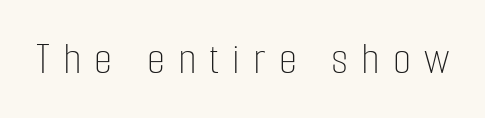
{"italic": "no", "bold": "no", "weight": "thin", "width": "condensed", "stroke_contrast": "low", "x_height": "medium", "monospaced": "no", "underline": "no", "letter_spacing": "wide", "letter_spacing_em": 0.28, "glyph_px": 47}
